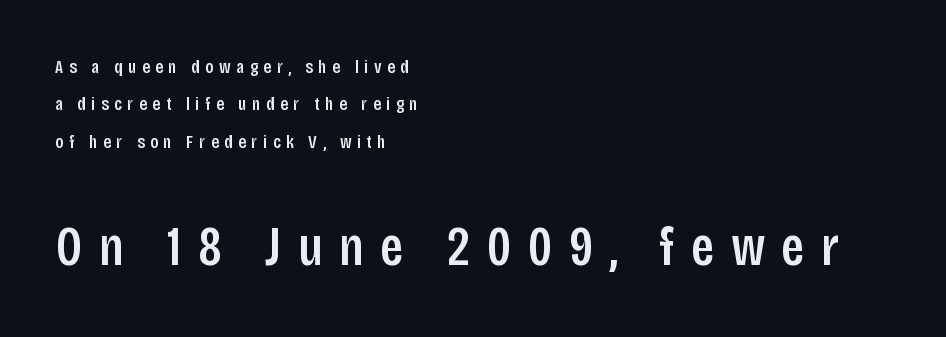
Q: Is the text italic (slanted)? A: No, it is upright.
Q: Is the typeface a serif or a sans-serif typeface? A: Sans-serif.
Q: Is the text underlined? A: No.
Q: How is the paragraph aligned? A: Left-aligned.
Q: Is the spacing between letters normal or unusually wide? A: Unusually wide.
Q: Is the spacing between lines tight, normal or loose? A: Loose.
Q: Which block of text is set in a larger size, the first (top) or the second (bottom)? A: The second (bottom) one.
Q: Width (condensed, normal, or wide)? A: Condensed.
Q: Stroke contrast? A: Low.
Q: x-height? A: Large.
Q: Monospaced? A: No.
